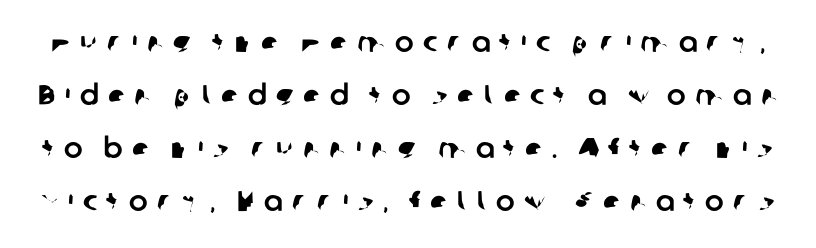
The image shows 28 px sans-serif type; set line spacing 1.89x, unusually wide letter spacing (+0.33 em), not underlined; low stroke contrast and a medium x-height.
